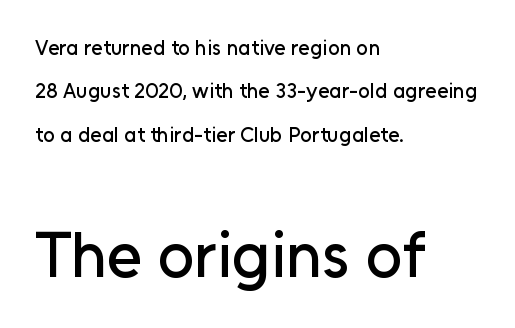
The image shows 64 px sans-serif type, upright; set left-aligned, loose line spacing (2.06x), normal letter spacing, not underlined; the second (bottom) block is 3.05x larger; low stroke contrast and a medium x-height.
